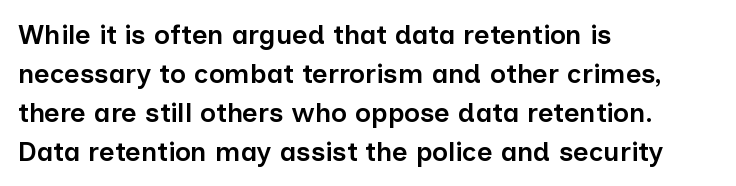
Spacing between characters is what you'd get straight out of the box. The space directly below the letters is spotless. The lines are quadded left. This sample uses an upright cut, with every glyph sitting square on the baseline. Look at the stroke-to-counter ratio: somewhat heavy, a semibold.
